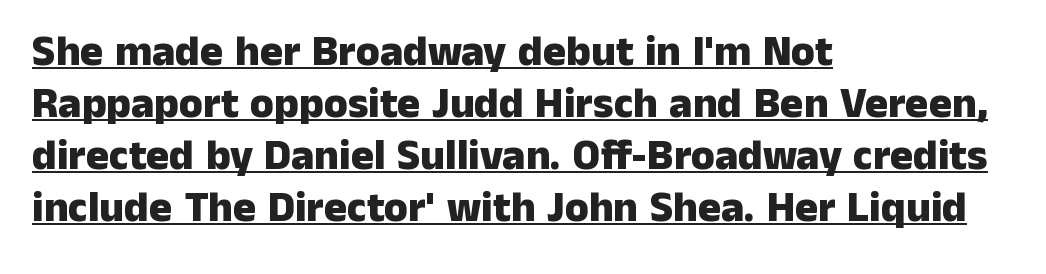
Q: Is the text bold? A: Yes.
Q: Is the text italic (slanted)? A: No, it is upright.
Q: Is the typeface a serif or a sans-serif typeface? A: Sans-serif.
Q: Is the text underlined? A: Yes.
Q: How is the paragraph aligned? A: Left-aligned.
Q: Is the spacing between letters normal or unusually wide? A: Normal.
Q: Width (condensed, normal, or wide)? A: Normal.
Q: Stroke contrast? A: Low.
Q: x-height? A: Medium.
Q: Monospaced? A: No.
